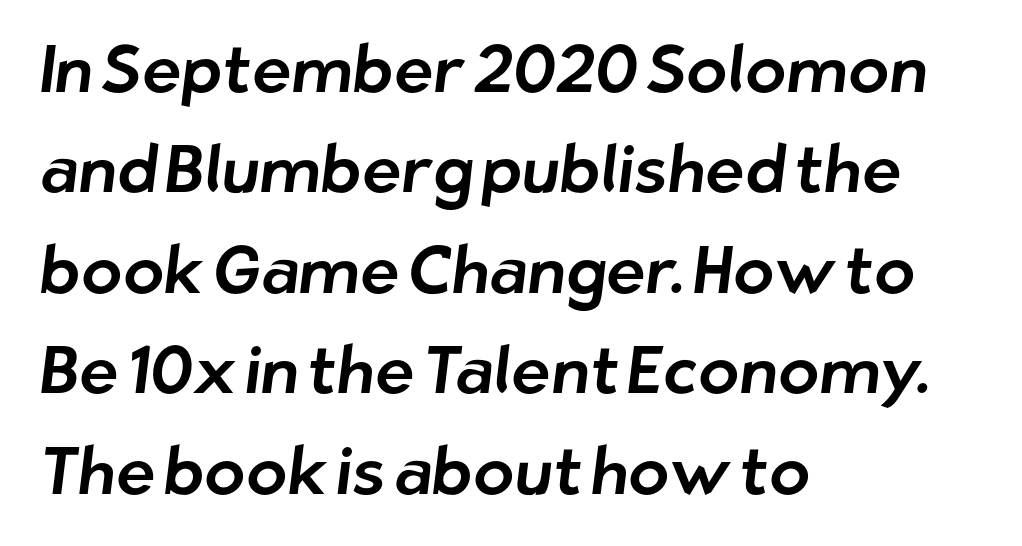
Spacing verdict: proportional, widths tailored to each character. Unmarked baselines from the first word to the last. These lines are set flush left with a ragged right edge. Is the letter spacing exaggerated? No — it looks like the ordinary default. Vertical spacing — default. Serifs: no, the terminals of the letterforms are clean.
